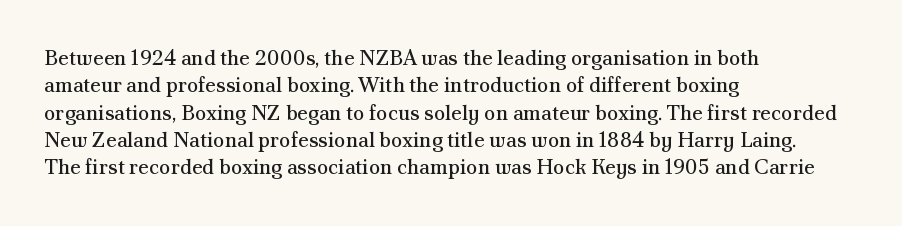
Q: Is the text bold? A: No.
Q: Is the text italic (slanted)? A: No, it is upright.
Q: Is the text underlined? A: No.
Q: How is the paragraph aligned? A: Left-aligned.
Q: Is the spacing between letters normal or unusually wide? A: Normal.
Q: Is the spacing between lines tight, normal or loose? A: Normal.
